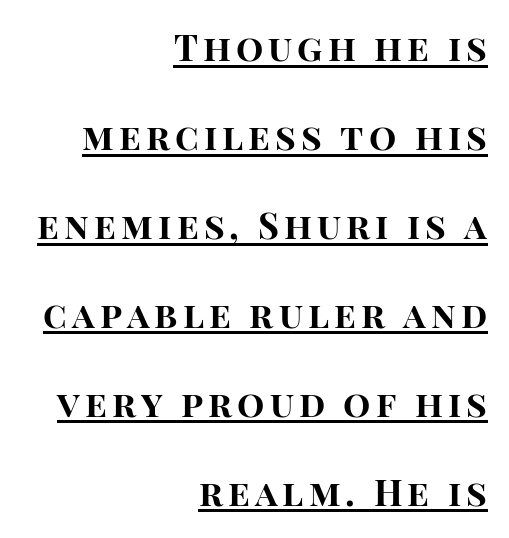
Q: Is the text bold? A: Yes.
Q: Is the text italic (slanted)? A: No, it is upright.
Q: Is the typeface a serif or a sans-serif typeface? A: Sans-serif.
Q: Is the text underlined? A: Yes.
Q: How is the paragraph aligned? A: Right-aligned.
Q: Is the spacing between lines tight, normal or loose? A: Loose.
Q: Width (condensed, normal, or wide)? A: Normal.
Q: Stroke contrast? A: High.
Q: x-height? A: Large.
Q: Monospaced? A: No.
